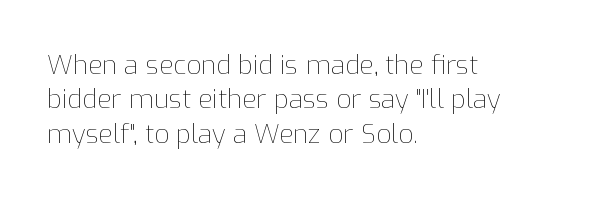
The image shows 26 px text type, upright; set left-aligned, normal line spacing (1.32x), normal letter spacing, not underlined.
